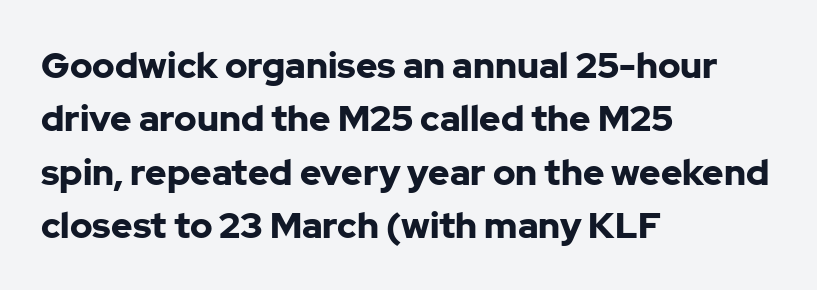
The image shows 36 px bold sans-serif type, upright; set left-aligned, normal line spacing (1.48x), normal letter spacing, not underlined; low stroke contrast and a medium x-height.
